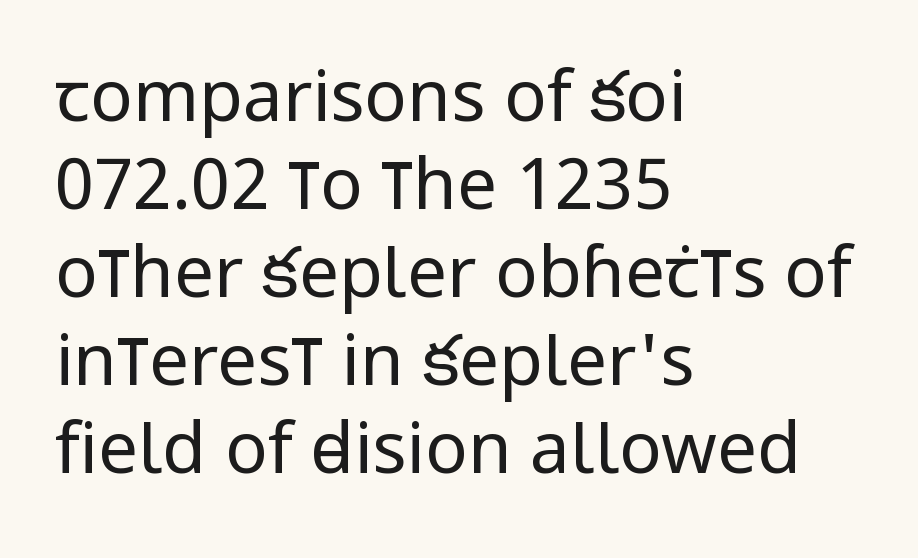
Q: Is the text bold? A: No.
Q: Is the text italic (slanted)? A: No, it is upright.
Q: Is the typeface a serif or a sans-serif typeface? A: Sans-serif.
Q: Is the text underlined? A: No.
Q: How is the paragraph aligned? A: Left-aligned.
Q: Is the spacing between letters normal or unusually wide? A: Normal.
Q: Width (condensed, normal, or wide)? A: Condensed.
Q: Stroke contrast? A: Low.
Q: x-height? A: Large.
Q: Monospaced? A: No.
